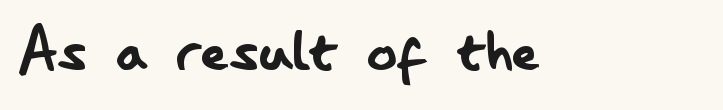
The image shows 75 px regular-weight, condensed sans-serif type, upright; set normal letter spacing, not underlined; low stroke contrast and a small x-height.
